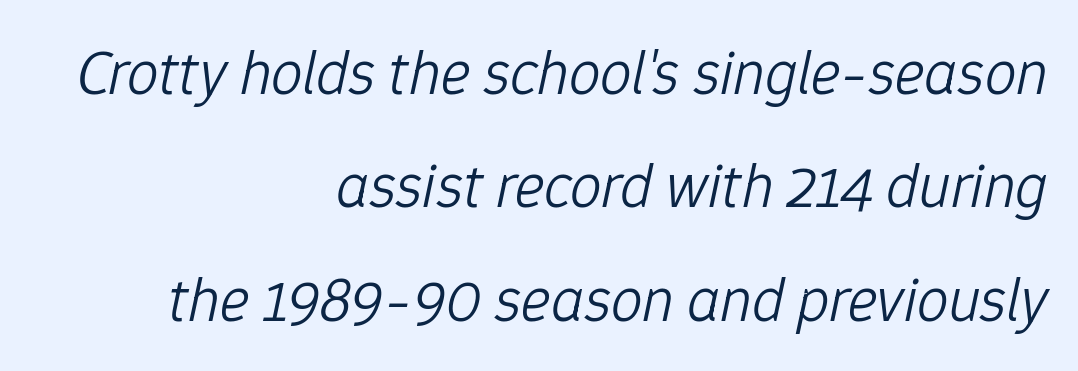
{"italic": "yes", "lean": "right", "slant_degrees": 12, "bold": "no", "weight": "light", "width": "normal", "stroke_contrast": "low", "x_height": "medium", "monospaced": "no", "underline": "no", "align": "right", "line_spacing_ratio": 1.8, "letter_spacing": "normal", "letter_spacing_em": 0.0, "glyph_px": 63}
